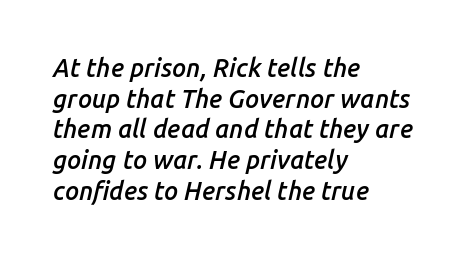
The glyphs are unaccompanied by any horizontal stroke below them. In terms of weight, the rendering is demibold, just under bold. Every character sits at an angle, as italics do. Students, note that the glyphs here touch the page at normal intervals.
